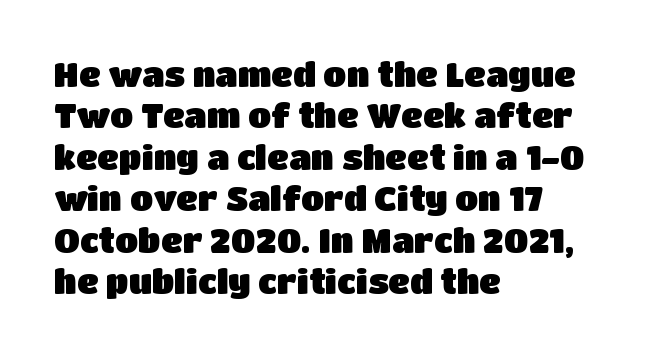
The image shows 34 px sans-serif type, upright; set left-aligned, line spacing 1.22x, normal letter spacing, not underlined; low stroke contrast and a large x-height.
